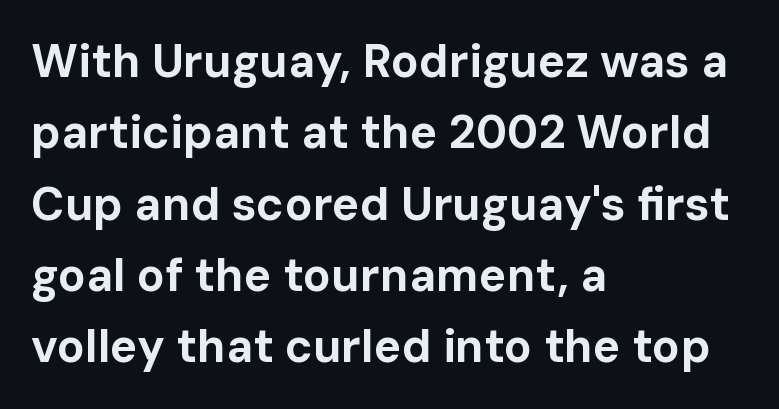
The glyphs in this specimen are sans serif. Short note: letters normally spaced. The rag falls on the right side of this text block. Is the type bold? Yes — the strokes are clearly thick and heavy.
